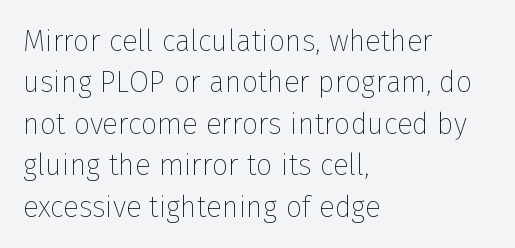
The image shows 29 px thin sans-serif type, upright; set left-aligned, normal line spacing (1.43x), normal letter spacing, not underlined; low stroke contrast and a medium x-height.
